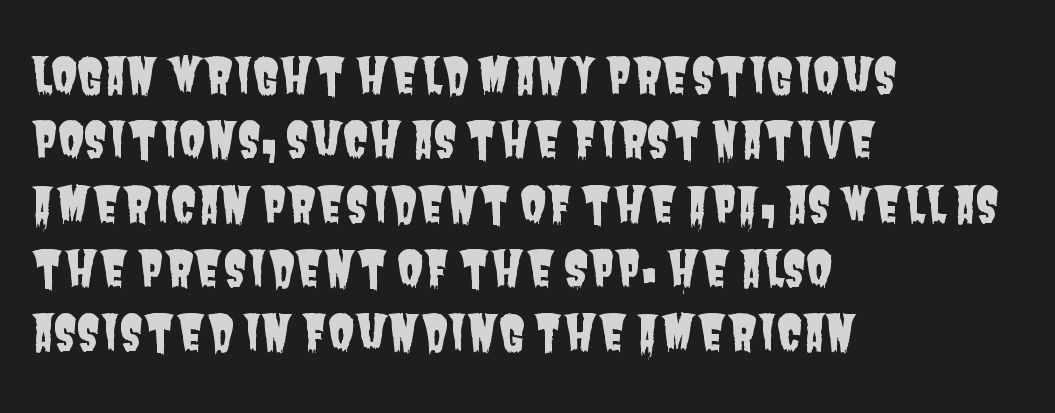
{"serif": "no", "width": "condensed", "stroke_contrast": "low", "x_height": "large", "monospaced": "no", "underline": "no", "align": "left", "line_spacing": "normal", "line_spacing_ratio": 1.34, "letter_spacing": "normal", "letter_spacing_em": 0.0, "glyph_px": 48}
